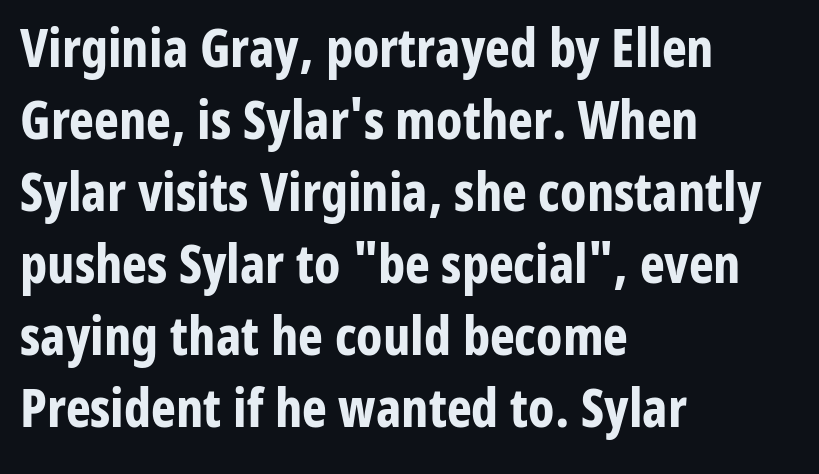
Q: Is the text bold? A: Yes.
Q: Is the text italic (slanted)? A: No, it is upright.
Q: Is the typeface a serif or a sans-serif typeface? A: Sans-serif.
Q: Is the text underlined? A: No.
Q: How is the paragraph aligned? A: Left-aligned.
Q: Is the spacing between letters normal or unusually wide? A: Normal.
Q: Is the spacing between lines tight, normal or loose? A: Normal.
Q: Width (condensed, normal, or wide)? A: Condensed.
Q: Stroke contrast? A: Low.
Q: x-height? A: Medium.
Q: Monospaced? A: No.
